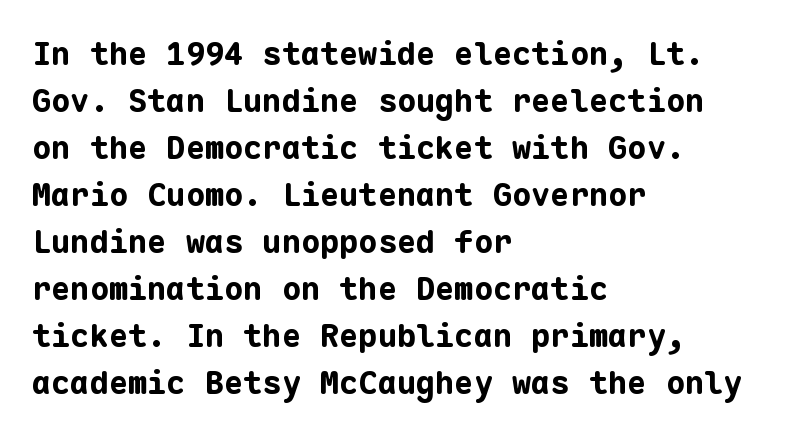
The image shows 32 px bold sans-serif type, upright, monospaced; set left-aligned, normal line spacing (1.47x), normal letter spacing, not underlined; low stroke contrast and a medium x-height.
